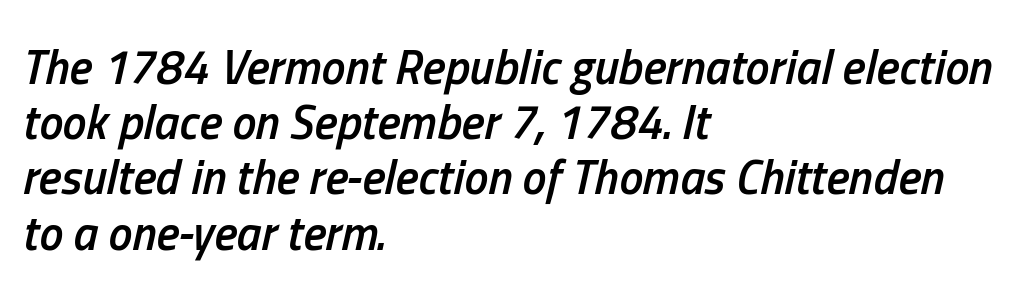
Standard letterfit; no display-style spreading of the glyphs. You could not count columns in this text — the font is proportionally spaced. Quick note: interline space is minimal. Looking at the ascenders, they clearly lean. Only glyphs here, with clear space below each row. Stems and bowls a touch heavier than normal — semibold.
